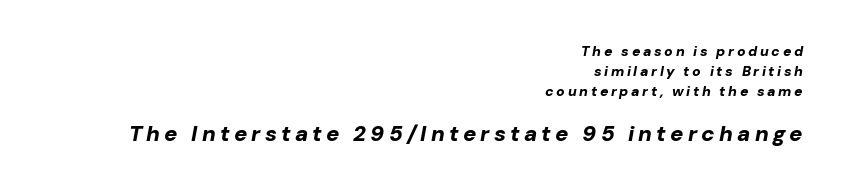
Q: Is the text bold? A: Yes.
Q: Is the text italic (slanted)? A: Yes, it leans right by about 10 degrees.
Q: Is the text underlined? A: No.
Q: How is the paragraph aligned? A: Right-aligned.
Q: Is the spacing between lines tight, normal or loose? A: Normal.
Q: Which block of text is set in a larger size, the first (top) or the second (bottom)? A: The second (bottom) one.
